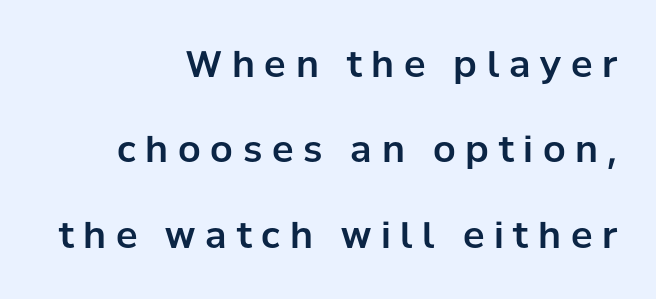
{"serif": "no", "italic": "no", "width": "normal", "stroke_contrast": "low", "x_height": "medium", "monospaced": "no", "underline": "no", "align": "right", "line_spacing": "loose", "line_spacing_ratio": 2.37, "letter_spacing": "wide", "letter_spacing_em": 0.27, "glyph_px": 36}
